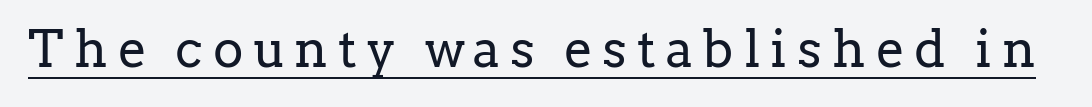
Q: Is the text bold? A: No.
Q: Is the text italic (slanted)? A: No, it is upright.
Q: Is the typeface a serif or a sans-serif typeface? A: Serif.
Q: Is the text underlined? A: Yes.
Q: Is the spacing between letters normal or unusually wide? A: Unusually wide.
Q: Width (condensed, normal, or wide)? A: Normal.
Q: Stroke contrast? A: Low.
Q: x-height? A: Medium.
Q: Monospaced? A: No.
